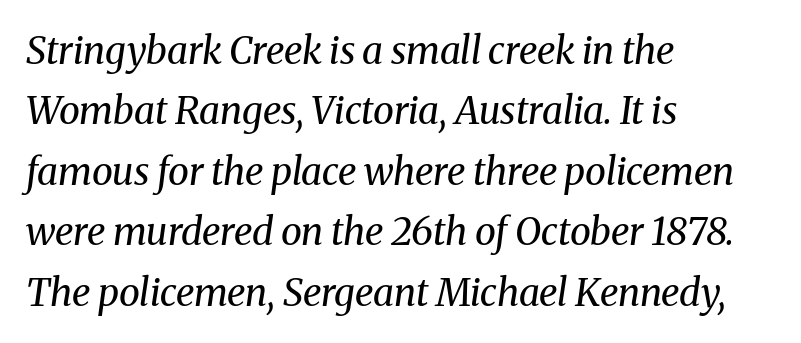
Q: Is the text bold? A: No.
Q: Is the text italic (slanted)? A: Yes, it leans right by about 8 degrees.
Q: Is the typeface a serif or a sans-serif typeface? A: Serif.
Q: Is the text underlined? A: No.
Q: How is the paragraph aligned? A: Left-aligned.
Q: Is the spacing between letters normal or unusually wide? A: Normal.
Q: Is the spacing between lines tight, normal or loose? A: Normal.
Q: Width (condensed, normal, or wide)? A: Normal.
Q: Stroke contrast? A: Medium.
Q: x-height? A: Medium.
Q: Monospaced? A: No.
